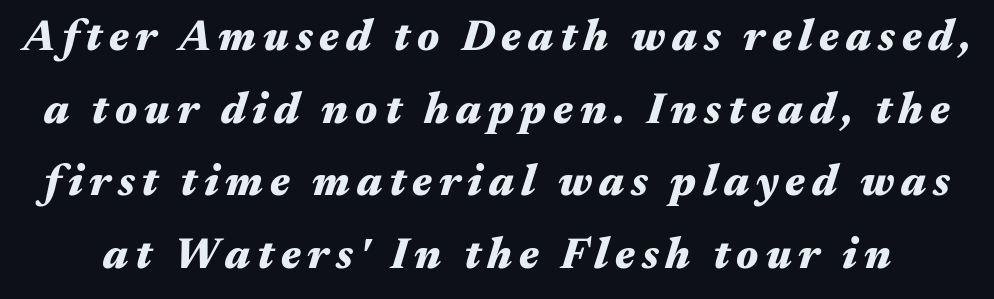
Regular leading. Italic: yes, the glyphs are oblique. In terms of weight, the rendering is a true, heavy bold. Glance below the letters and you will spot only blank space. The passage shown is typed in a proportional face where columns would drift.
